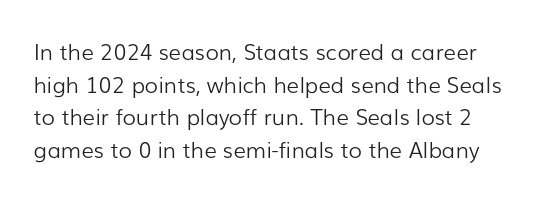
The image shows 22 px text type, upright; set normal line spacing (1.48x), normal letter spacing, not underlined.
